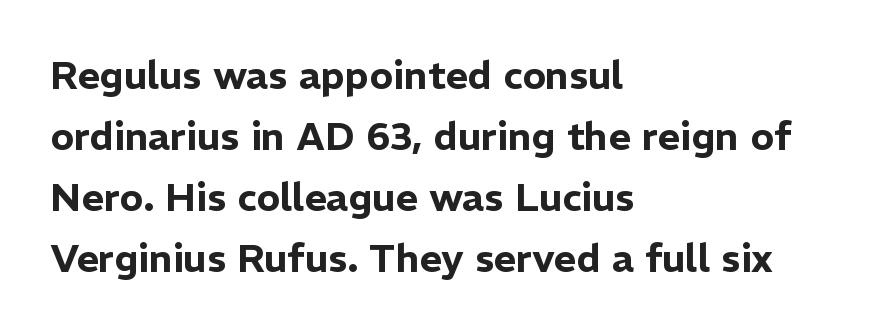
{"serif": "no", "italic": "no", "width": "normal", "stroke_contrast": "low", "x_height": "medium", "monospaced": "no", "underline": "no", "align": "left", "line_spacing": "normal", "line_spacing_ratio": 1.56, "letter_spacing": "normal", "letter_spacing_em": 0.0, "glyph_px": 39}
